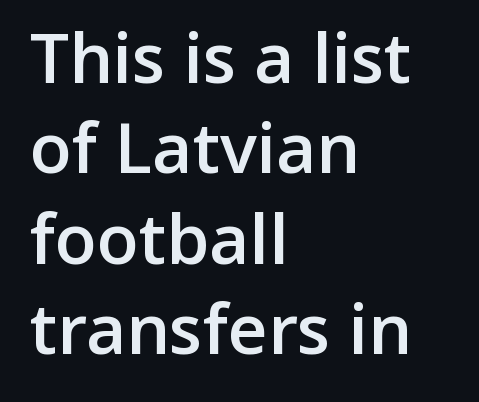
Semibold letterforms, between regular and bold. Vertically, the passage feels balanced, rows spaced as you'd expect. Look at the bottom of the vertical strokes: they stop flat, with no serifs. This rendering uses left alignment, leaving the right contour irregular.
